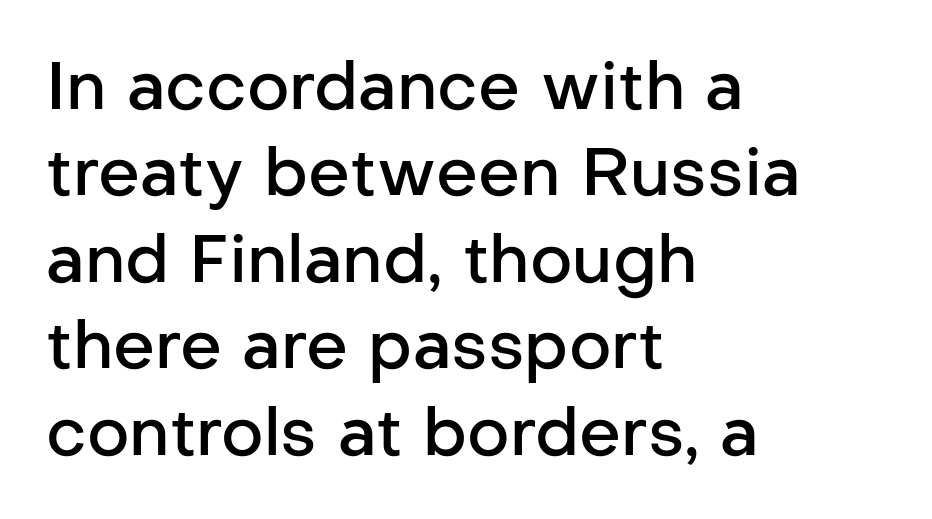
Each glyph is drawn with semibold strokes, heavier than normal yet not fully bold. A classic flush-left, rag-right setting is used for this passage. Each letter keeps its own natural width here, so spacing adapts to shape. Rule under the text: the space is simply empty.
